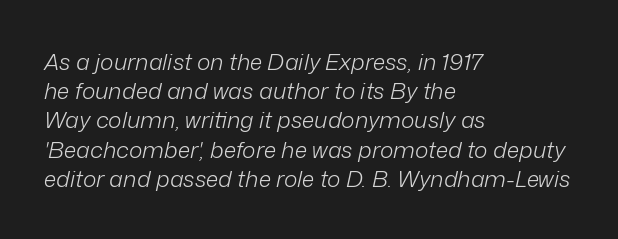
{"italic": "yes", "lean": "right", "slant_degrees": 12, "bold": "no", "underline": "no", "align": "left", "line_spacing": "normal", "line_spacing_ratio": 1.27, "letter_spacing": "normal", "letter_spacing_em": 0.0, "glyph_px": 23}
